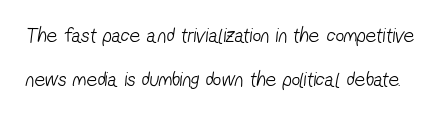
{"bold": "no", "underline": "no", "line_spacing": "loose", "line_spacing_ratio": 2.1, "letter_spacing": "normal", "letter_spacing_em": 0.0, "glyph_px": 21}
